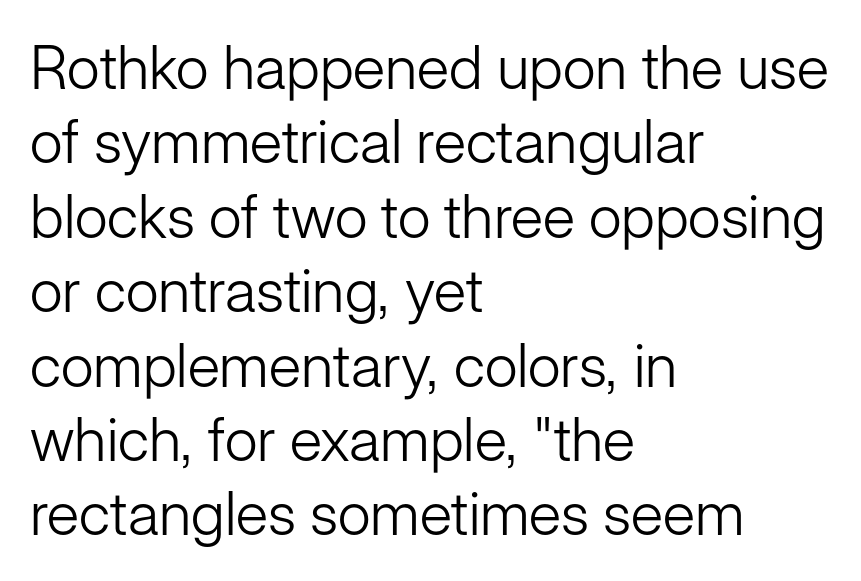
The image shows 60 px light sans-serif type, upright; set left-aligned, line spacing 1.24x, normal letter spacing, not underlined; low stroke contrast and a medium x-height.
